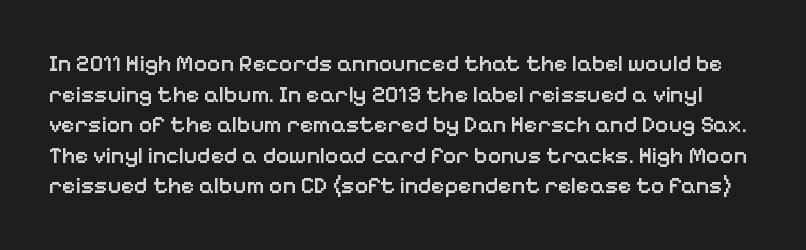
Q: Is the text bold? A: Semi-bold.
Q: Is the text italic (slanted)? A: No, it is upright.
Q: Is the text underlined? A: No.
Q: Is the spacing between letters normal or unusually wide? A: Normal.
Q: Is the spacing between lines tight, normal or loose? A: Normal.
